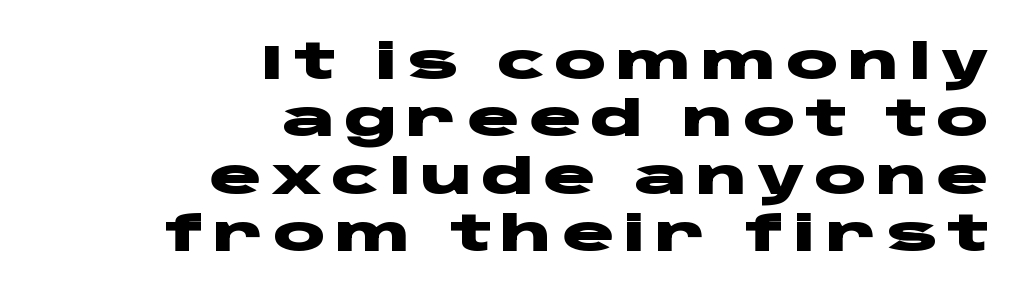
Q: Is the text bold? A: Yes.
Q: Is the text italic (slanted)? A: No, it is upright.
Q: Is the typeface a serif or a sans-serif typeface? A: Sans-serif.
Q: Is the text underlined? A: No.
Q: How is the paragraph aligned? A: Right-aligned.
Q: Width (condensed, normal, or wide)? A: Wide.
Q: Stroke contrast? A: Low.
Q: x-height? A: Large.
Q: Monospaced? A: No.
